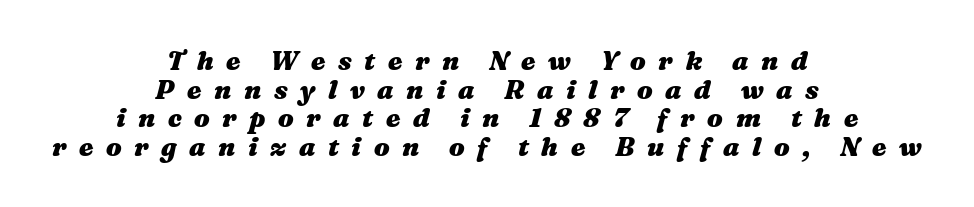
The image shows 26 px bold type, italic (leaning right); set centered, tight line spacing (1.1x), unusually wide letter spacing (+0.48 em), not underlined.
